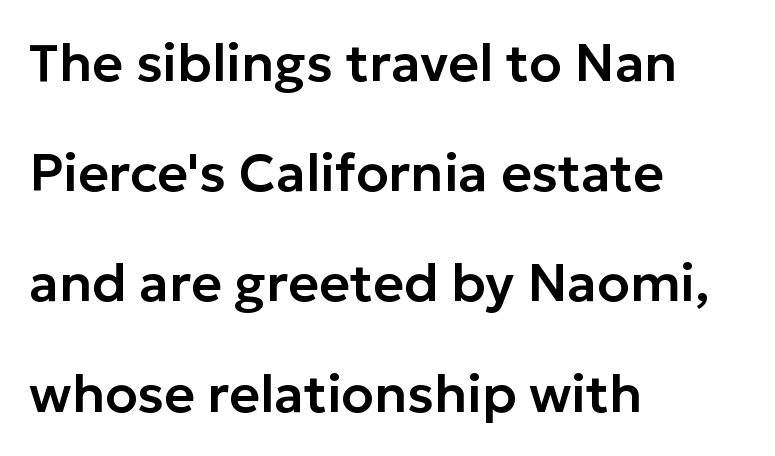
The face used here is a sans, in the tradition of grotesques and geometrics. The zone under the glyphs is completely vacant. Quick note: interline space is abundant. Character widths vary here, with narrow letters taking less room than wide ones. Caption: standard tracking, unaltered. The ragged edge is on the right, which tells us the setting is flush left.
